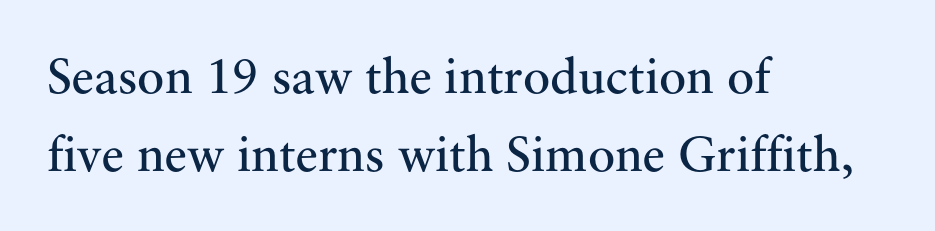
The image shows 51 px regular-weight serif type, upright; set left-aligned, normal line spacing (1.52x), normal letter spacing, not underlined; medium stroke contrast and a small x-height.
